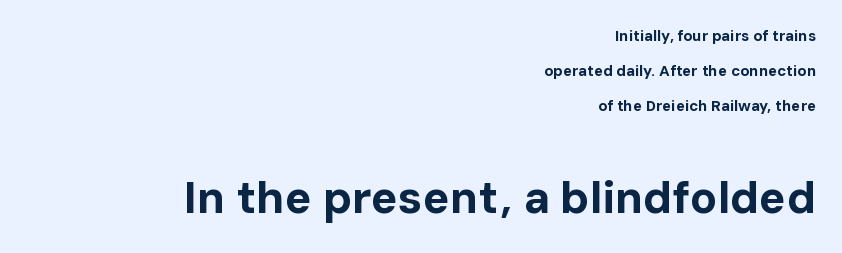
The image shows 45 px bold sans-serif type, upright; set right-aligned, loose line spacing (2.35x), normal letter spacing, not underlined; the second (bottom) block is 3.0x larger; low stroke contrast and a medium x-height.
